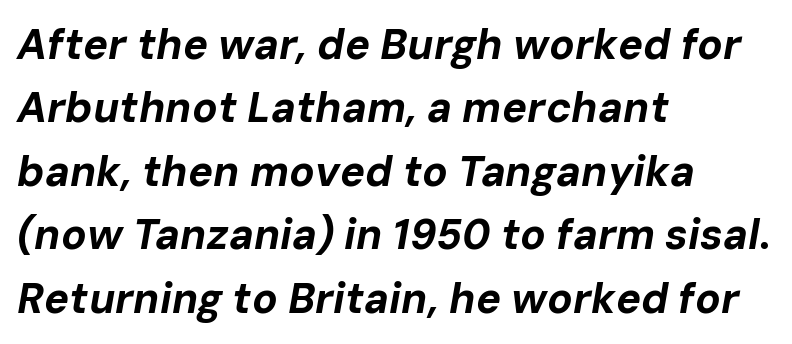
{"italic": "yes", "lean": "right", "slant_degrees": 10, "bold": "yes", "weight": "bold", "width": "normal", "stroke_contrast": "low", "x_height": "medium", "monospaced": "no", "underline": "no", "align": "left", "line_spacing": "normal", "line_spacing_ratio": 1.51, "letter_spacing": "normal", "letter_spacing_em": 0.0, "glyph_px": 42}
